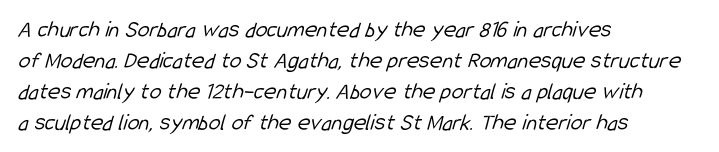
The image shows 24 px text type; set left-aligned, normal line spacing (1.29x), normal letter spacing, not underlined.
